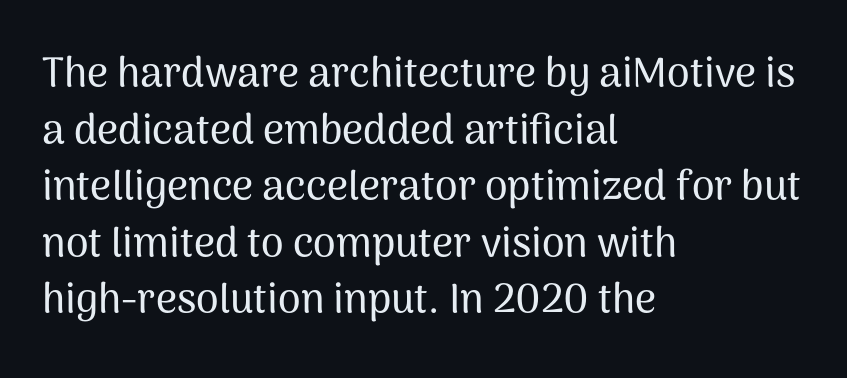
Q: Is the text italic (slanted)? A: No, it is upright.
Q: Is the typeface a serif or a sans-serif typeface? A: Sans-serif.
Q: Is the text underlined? A: No.
Q: How is the paragraph aligned? A: Left-aligned.
Q: Is the spacing between letters normal or unusually wide? A: Normal.
Q: Is the spacing between lines tight, normal or loose? A: Normal.
Q: Width (condensed, normal, or wide)? A: Normal.
Q: Stroke contrast? A: Medium.
Q: x-height? A: Medium.
Q: Monospaced? A: No.
